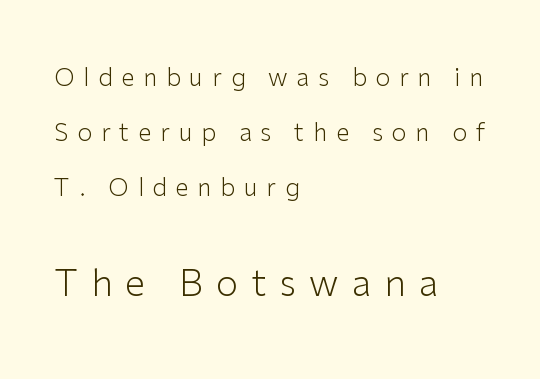
Q: Is the text bold? A: No.
Q: Is the text italic (slanted)? A: No, it is upright.
Q: Is the typeface a serif or a sans-serif typeface? A: Sans-serif.
Q: Is the text underlined? A: No.
Q: How is the paragraph aligned? A: Left-aligned.
Q: Is the spacing between letters normal or unusually wide? A: Unusually wide.
Q: Is the spacing between lines tight, normal or loose? A: Loose.
Q: Which block of text is set in a larger size, the first (top) or the second (bottom)? A: The second (bottom) one.
Q: Width (condensed, normal, or wide)? A: Normal.
Q: Stroke contrast? A: Low.
Q: x-height? A: Medium.
Q: Monospaced? A: No.
